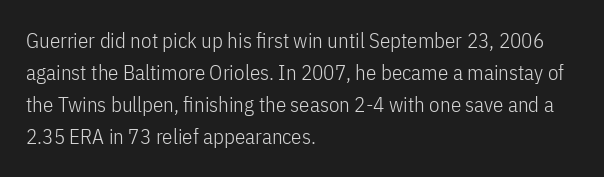
Q: Is the text bold? A: No.
Q: Is the text italic (slanted)? A: No, it is upright.
Q: Is the text underlined? A: No.
Q: How is the paragraph aligned? A: Left-aligned.
Q: Is the spacing between letters normal or unusually wide? A: Normal.
Q: Is the spacing between lines tight, normal or loose? A: Normal.
